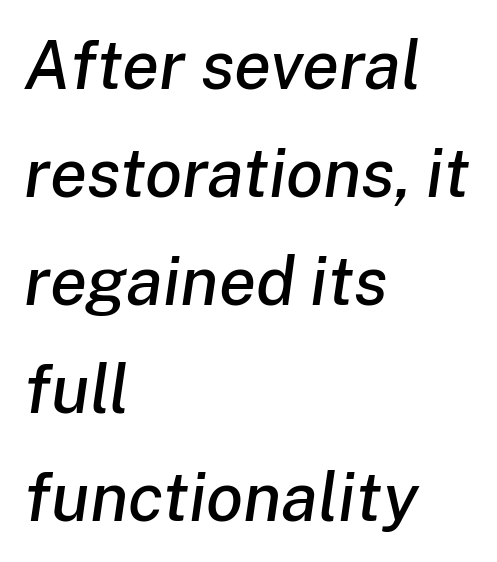
{"italic": "yes", "lean": "right", "slant_degrees": 8, "width": "normal", "stroke_contrast": "low", "x_height": "medium", "monospaced": "no", "underline": "no", "align": "left", "line_spacing": "normal", "line_spacing_ratio": 1.59, "letter_spacing": "normal", "letter_spacing_em": 0.0, "glyph_px": 68}
